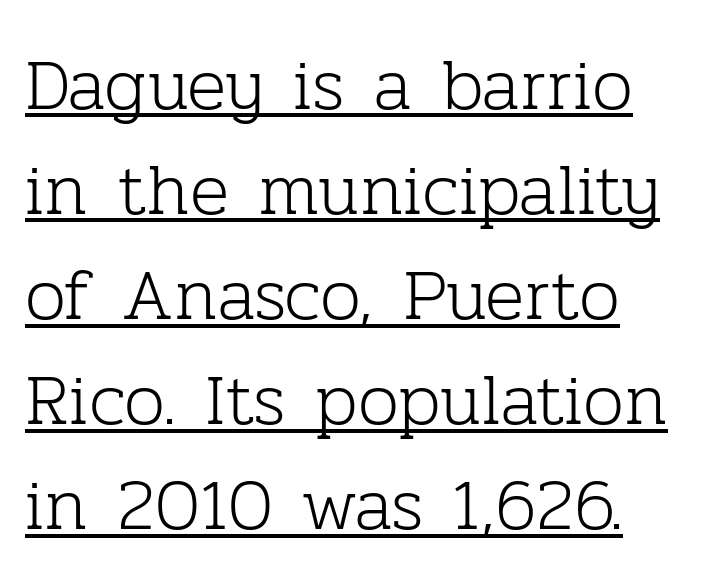
A baseline rule has been typeset under these characters. There is no visible air inserted between adjacent glyphs. Do the characters align in a grid? No, the font is proportional. The font is comparable to plain body text, perhaps lighter.
